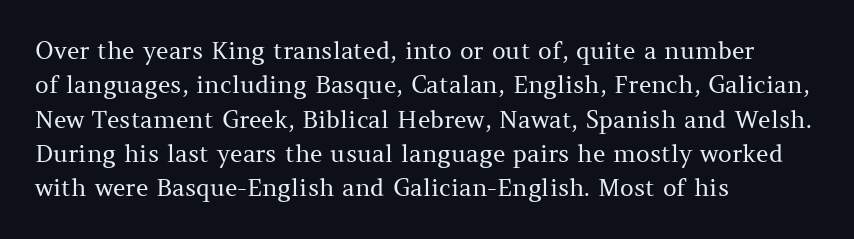
{"italic": "no", "bold": "no", "underline": "no", "align": "left", "line_spacing": "normal", "line_spacing_ratio": 1.43, "letter_spacing": "normal", "letter_spacing_em": 0.0, "glyph_px": 24}
